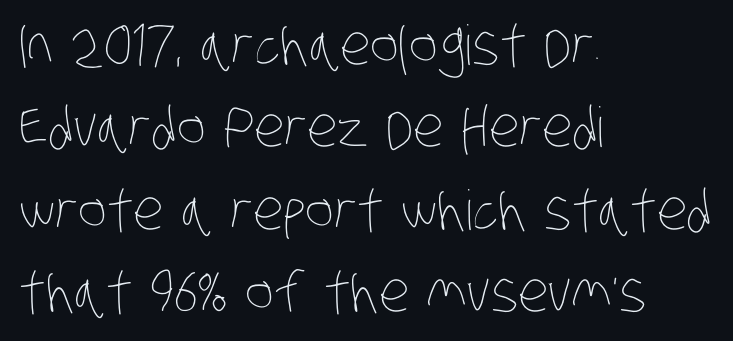
Q: Is the text bold? A: No.
Q: Is the text underlined? A: No.
Q: How is the paragraph aligned? A: Left-aligned.
Q: Is the spacing between letters normal or unusually wide? A: Normal.
Q: Is the spacing between lines tight, normal or loose? A: Normal.
Q: Width (condensed, normal, or wide)? A: Condensed.
Q: Stroke contrast? A: Low.
Q: x-height? A: Large.
Q: Monospaced? A: No.
